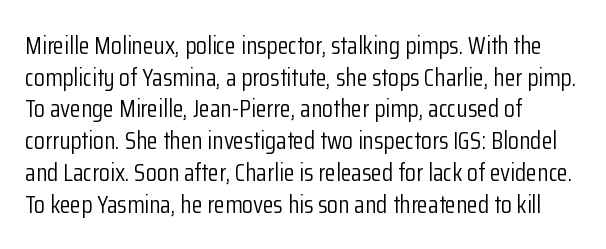
The image shows 25 px text type, upright; set left-aligned, normal line spacing (1.27x), normal letter spacing, not underlined.
